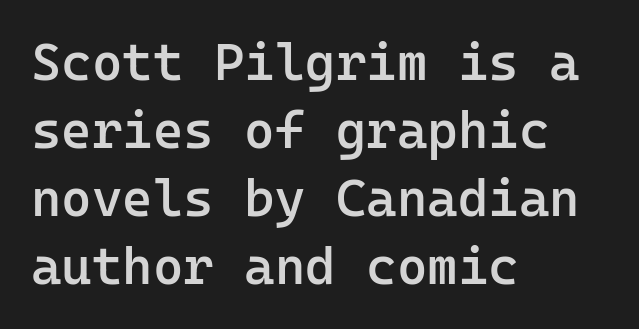
The image shows 52 px semibold sans-serif type, upright, monospaced; set left-aligned, normal line spacing (1.31x), normal letter spacing, not underlined; low stroke contrast and a medium x-height.
